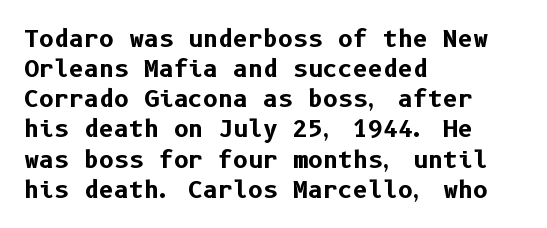
The image shows 23 px bold type, upright; set left-aligned, normal line spacing (1.31x), normal letter spacing, not underlined.
